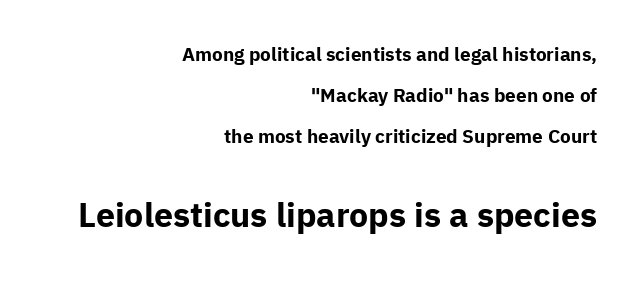
These lines carry a lot of weight — the face is fully bold. This sample trades compactness for vertical openness between lines. Here the second block reads like a headline and the first like body copy. Font category for this specimen: sans-serif. The foot of each line stays bare and open.
